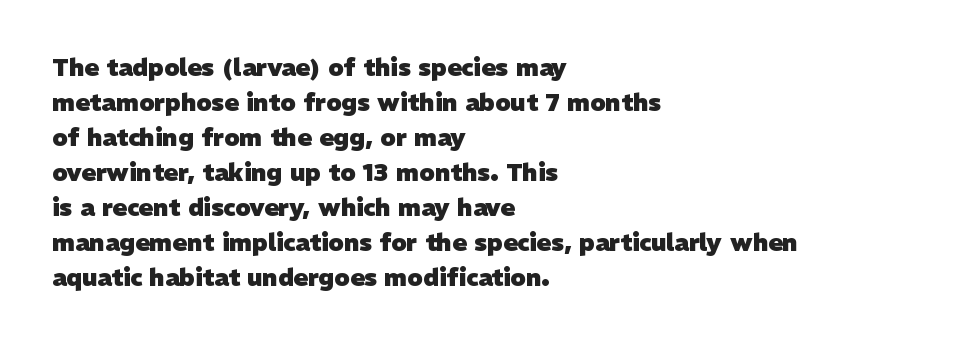
The image shows 24 px bold type; set left-aligned, normal line spacing (1.46x), normal letter spacing, not underlined.
